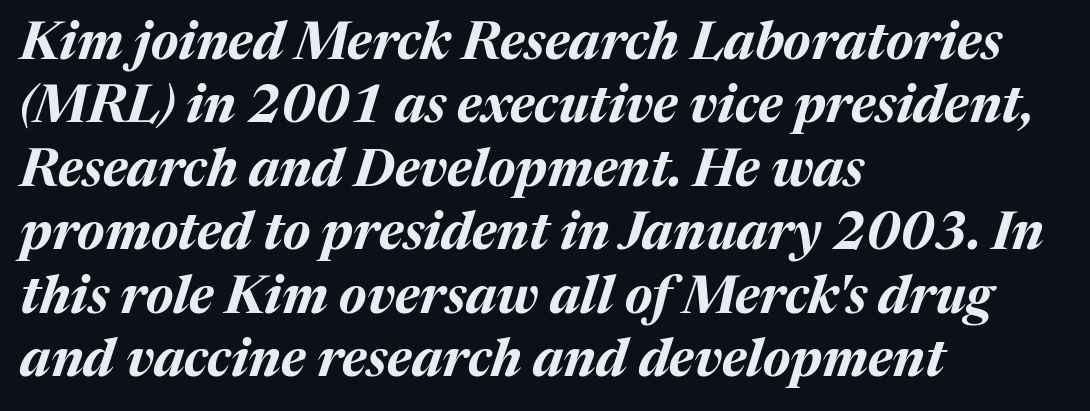
{"italic": "yes", "lean": "right", "slant_degrees": 17, "bold": "yes", "weight": "bold", "width": "normal", "stroke_contrast": "medium", "x_height": "medium", "monospaced": "no", "underline": "no", "align": "left", "line_spacing_ratio": 1.22, "letter_spacing": "normal", "letter_spacing_em": 0.0, "glyph_px": 52}
